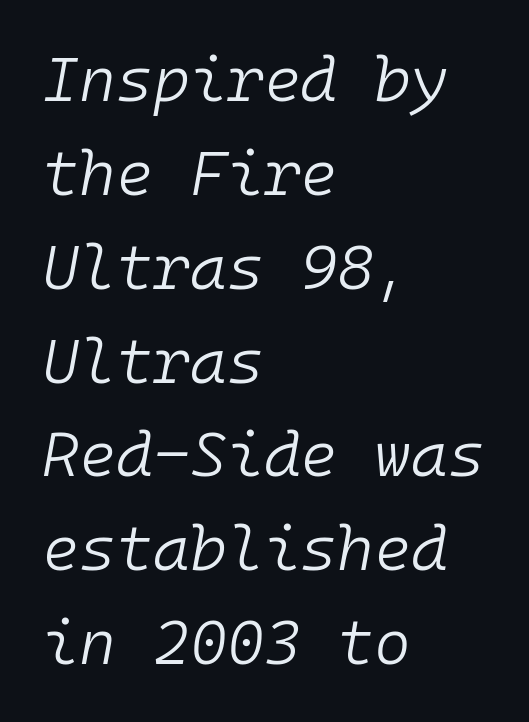
The axis of the letterforms is tilted away from vertical. The gaps between neighbouring characters are ordinary and unremarkable. Leading matches the norm, producing a regular column. Stems and bowls with no extra thickness — not bold.
